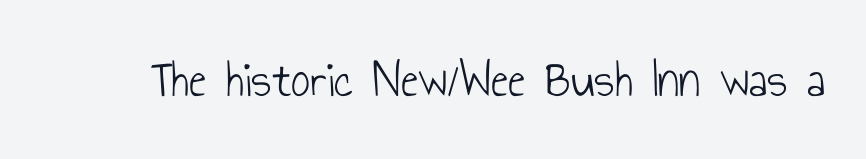
Letters have the restrained weight of plain body copy at most. In terms of letterform style, serifs are entirely absent. The specimen reads as upright at a glance. The rendering uses natural spacing where letterforms have individual widths.
